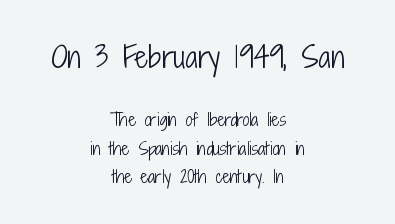
The letters look calm and open, with moderate or lighter stems. Reading down the column, the eye jumps a familiar distance to each next line. It's the straight-up-and-down kind of type. The compositor balanced each line on the midline. You can tell from the bare stems that sans-serif type was used.
